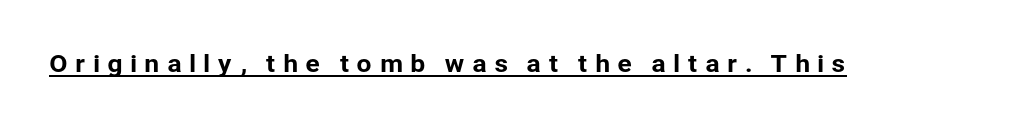
Q: Is the text italic (slanted)? A: No, it is upright.
Q: Is the text underlined? A: Yes.
Q: Is the spacing between letters normal or unusually wide? A: Unusually wide.
